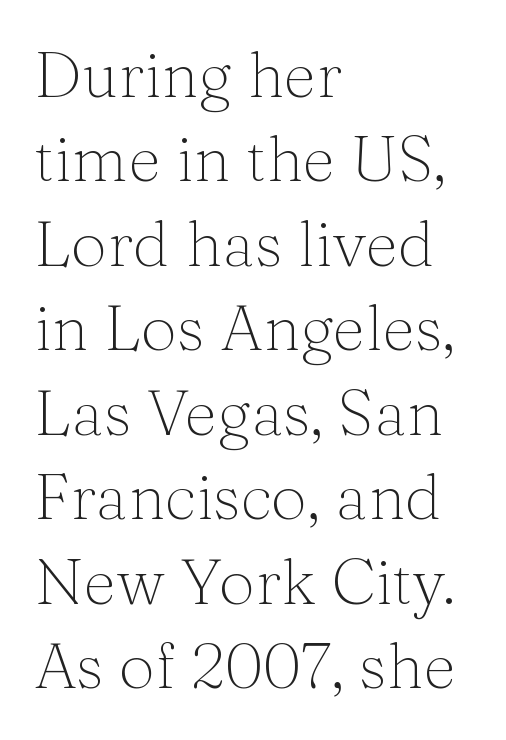
Line starts are locked; line ends wander. Each letter keeps its own natural width here, so spacing adapts to shape. If you drew a line through each stem, it would be perfectly vertical. Does the type have serifs? Yes, each stem ends in a small foot. The letterforms sit shoulder to shoulder at normal distance. The strokes carry an ordinary text weight at most.
